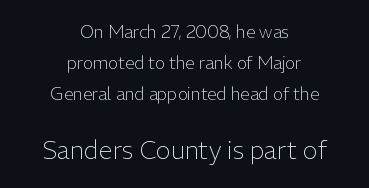
Q: Is the text bold? A: No.
Q: Is the text italic (slanted)? A: No, it is upright.
Q: Is the text underlined? A: No.
Q: How is the paragraph aligned? A: Centered.
Q: Is the spacing between letters normal or unusually wide? A: Normal.
Q: Which block of text is set in a larger size, the first (top) or the second (bottom)? A: The second (bottom) one.
